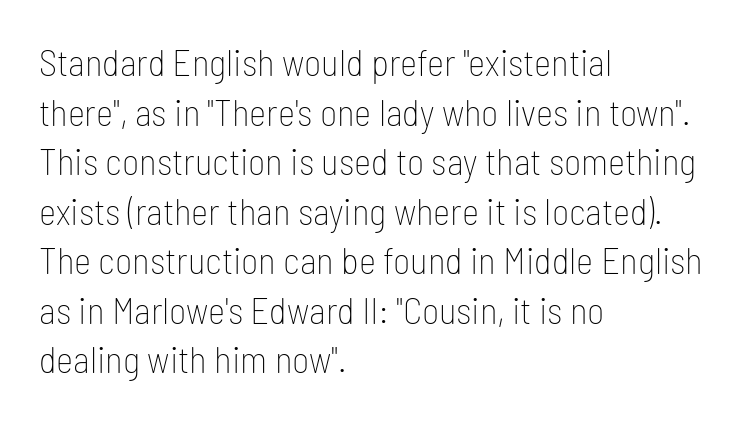
Q: Is the text bold? A: No.
Q: Is the text italic (slanted)? A: No, it is upright.
Q: Is the typeface a serif or a sans-serif typeface? A: Sans-serif.
Q: Is the text underlined? A: No.
Q: How is the paragraph aligned? A: Left-aligned.
Q: Is the spacing between letters normal or unusually wide? A: Normal.
Q: Is the spacing between lines tight, normal or loose? A: Normal.
Q: Width (condensed, normal, or wide)? A: Condensed.
Q: Stroke contrast? A: Low.
Q: x-height? A: Medium.
Q: Monospaced? A: No.
